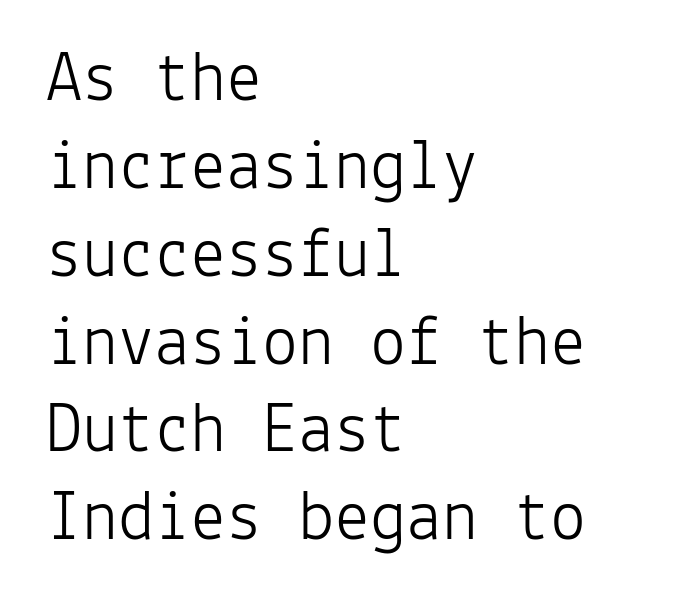
What kind of face is this? One without serifs — a sans. Every character here occupies the same horizontal width, giving the sample a typewriter-like rhythm. The lettering holds an erect, upright posture throughout. You could call the tracking neutral — neither tight nor loose.
